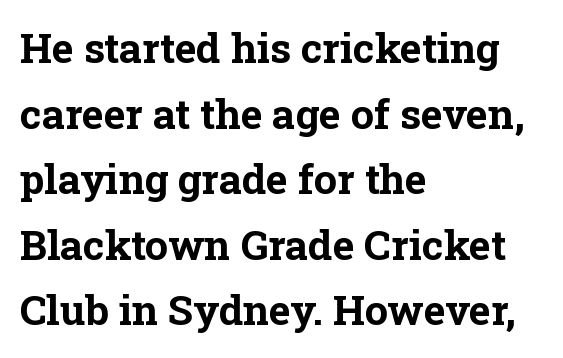
{"serif": "yes", "italic": "no", "bold": "yes", "weight": "bold", "width": "normal", "stroke_contrast": "low", "x_height": "medium", "monospaced": "no", "underline": "no", "align": "left", "line_spacing": "normal", "line_spacing_ratio": 1.6, "letter_spacing": "normal", "letter_spacing_em": 0.0, "glyph_px": 41}
